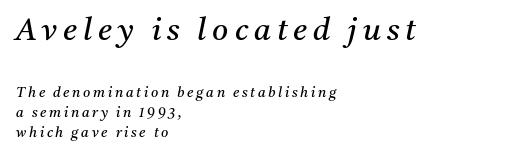
The image shows 31 px regular-weight serif type, italic (leaning right); set left-aligned, normal line spacing (1.45x), not underlined; the first (top) block is 2.21x larger; medium stroke contrast and a medium x-height.
